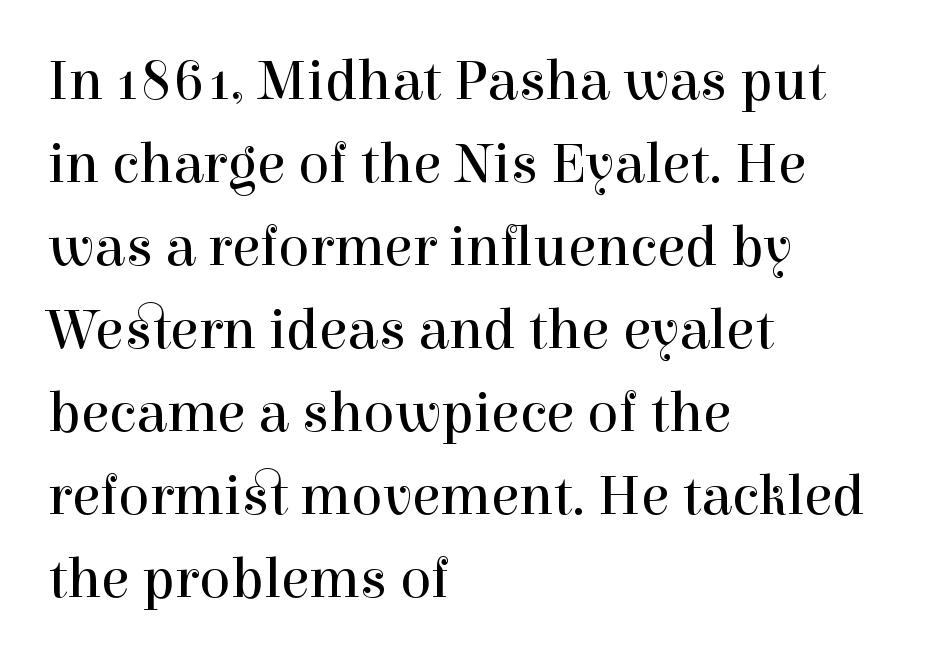
Q: Is the text bold? A: No.
Q: Is the text italic (slanted)? A: No, it is upright.
Q: Is the typeface a serif or a sans-serif typeface? A: Serif.
Q: Is the text underlined? A: No.
Q: How is the paragraph aligned? A: Left-aligned.
Q: Is the spacing between letters normal or unusually wide? A: Normal.
Q: Is the spacing between lines tight, normal or loose? A: Normal.
Q: Width (condensed, normal, or wide)? A: Normal.
Q: x-height? A: Medium.
Q: Monospaced? A: No.
